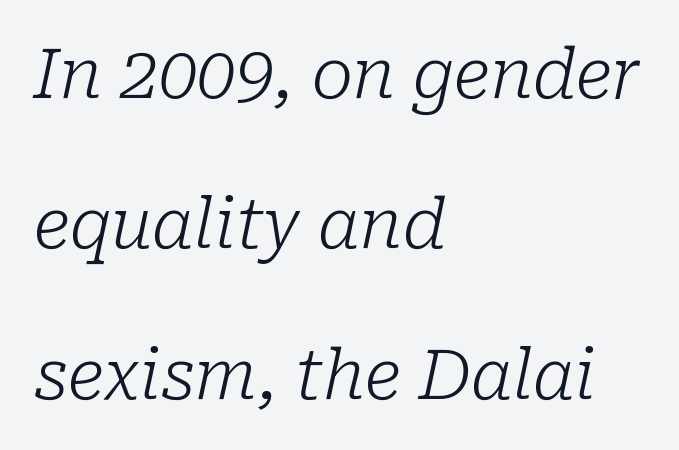
The image shows 69 px light serif type, italic (leaning right); set left-aligned, loose line spacing (2.18x), normal letter spacing, not underlined; low stroke contrast and a medium x-height.
